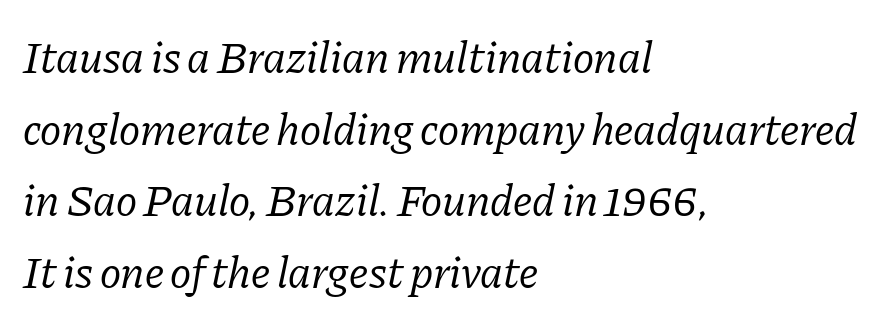
The image shows 45 px regular-weight serif type, italic (leaning right); set left-aligned, normal line spacing (1.59x), normal letter spacing, not underlined; low stroke contrast and a medium x-height.
